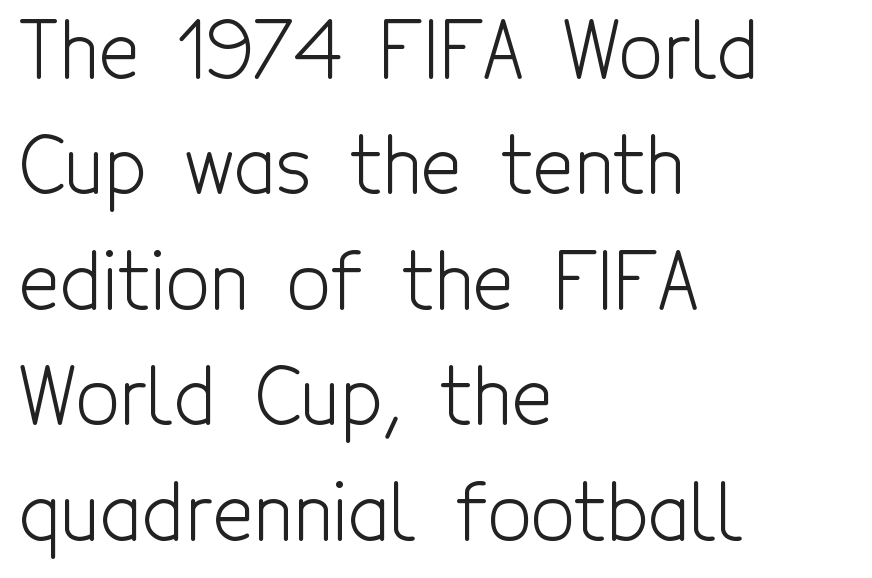
Q: Is the text bold? A: No.
Q: Is the text italic (slanted)? A: No, it is upright.
Q: Is the typeface a serif or a sans-serif typeface? A: Sans-serif.
Q: Is the text underlined? A: No.
Q: How is the paragraph aligned? A: Left-aligned.
Q: Is the spacing between letters normal or unusually wide? A: Normal.
Q: Is the spacing between lines tight, normal or loose? A: Normal.
Q: Width (condensed, normal, or wide)? A: Condensed.
Q: x-height? A: Medium.
Q: Monospaced? A: No.
